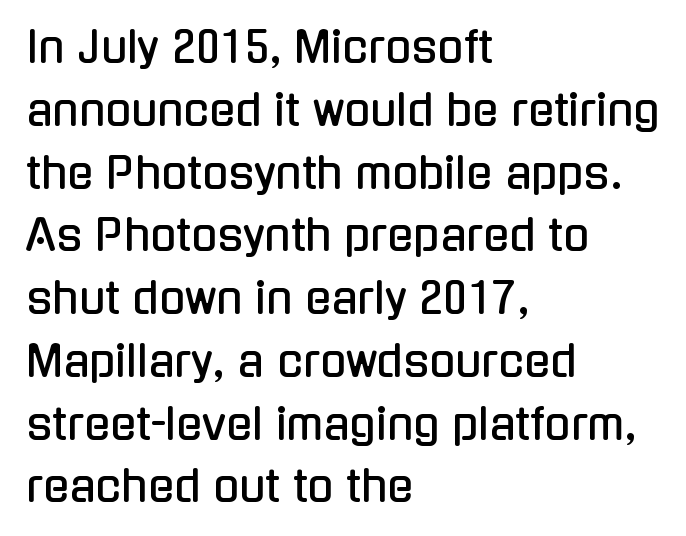
The image shows 43 px condensed sans-serif type, upright; set left-aligned, normal line spacing (1.46x), normal letter spacing, not underlined; low stroke contrast and a medium x-height.
